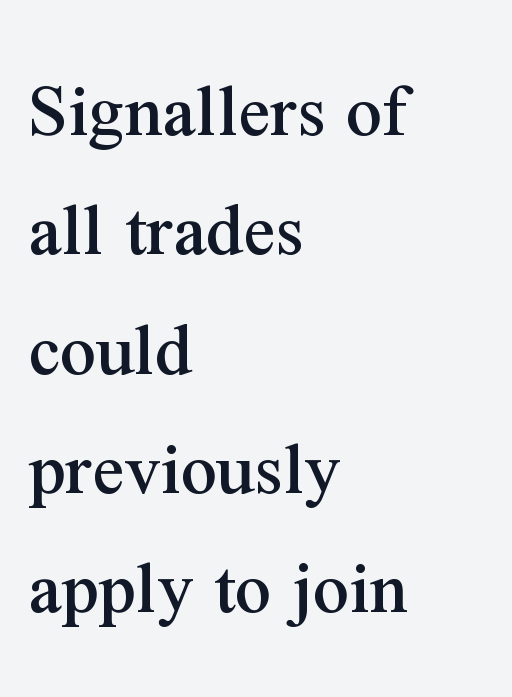
Little horizontal feet cap the strokes, marking this as serif type. Looks like regular typesetting: each glyph gets only the width it needs. Short note: letters normally spaced. This rendering uses left alignment, leaving the right contour irregular. Quick note: underline off. Vertical strokes here are truly vertical.
